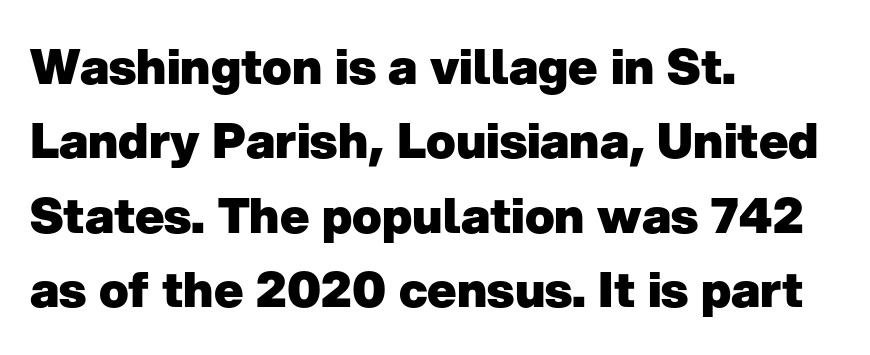
The image shows 49 px heavy sans-serif type, upright; set left-aligned, normal line spacing (1.52x), normal letter spacing, not underlined; low stroke contrast and a medium x-height.
